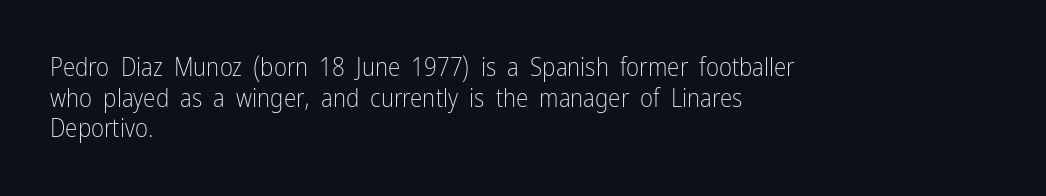
The image shows 25 px text type, upright; set left-aligned, line spacing 1.23x, normal letter spacing, not underlined.
